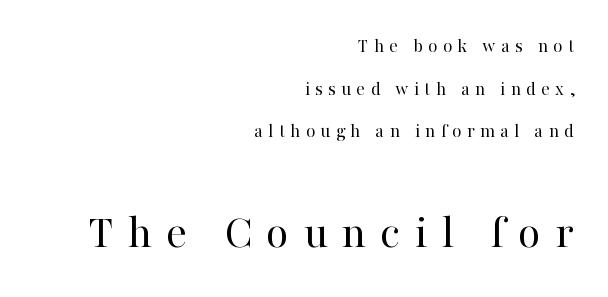
{"serif": "yes", "italic": "no", "bold": "no", "weight": "regular", "width": "normal", "stroke_contrast": "high", "x_height": "medium", "monospaced": "no", "underline": "no", "align": "right", "line_spacing": "loose", "line_spacing_ratio": 2.13, "letter_spacing": "wide", "letter_spacing_em": 0.27, "larger_block": "second", "size_ratio": 2.5, "glyph_px": 50}
